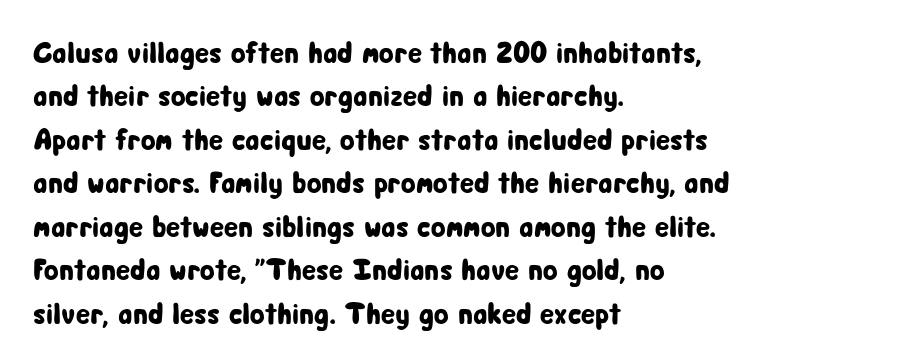
{"serif": "no", "italic": "no", "width": "condensed", "stroke_contrast": "low", "x_height": "medium", "monospaced": "no", "underline": "no", "align": "left", "line_spacing": "normal", "line_spacing_ratio": 1.45, "letter_spacing": "normal", "letter_spacing_em": 0.0, "glyph_px": 30}
